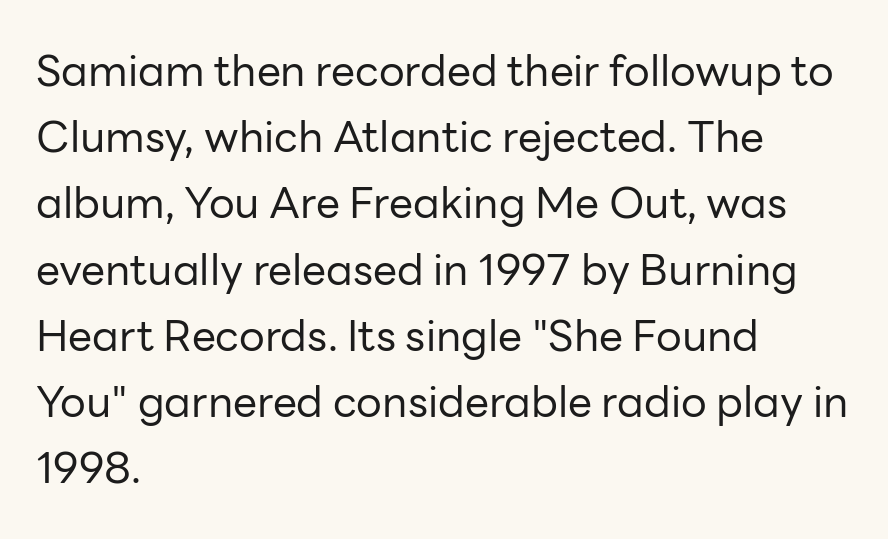
Varying glyph widths throughout — classic text-font behaviour. Short and long lines alike share a common starting point at left. Nope, not italic — everything's standing straight. Serifs: no, the terminals of the letterforms are clean. Vertically, the passage feels balanced, rows spaced as you'd expect. The area under the type is left untouched.
